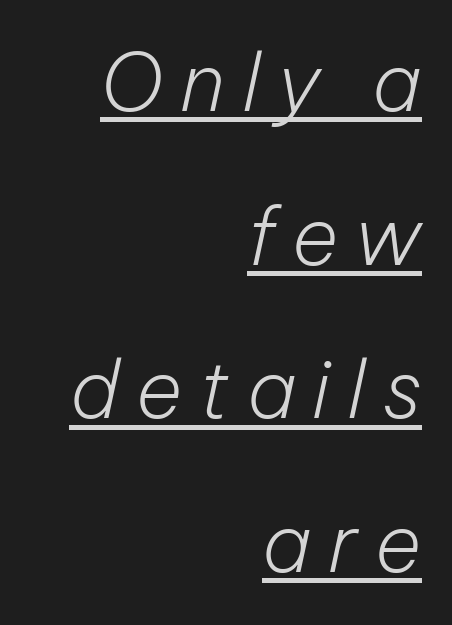
Q: Is the text bold? A: No.
Q: Is the text italic (slanted)? A: Yes, it leans right by about 12 degrees.
Q: Is the text underlined? A: Yes.
Q: How is the paragraph aligned? A: Right-aligned.
Q: Is the spacing between letters normal or unusually wide? A: Unusually wide.
Q: Is the spacing between lines tight, normal or loose? A: Loose.
Q: Width (condensed, normal, or wide)? A: Normal.
Q: Stroke contrast? A: Low.
Q: x-height? A: Medium.
Q: Monospaced? A: No.
